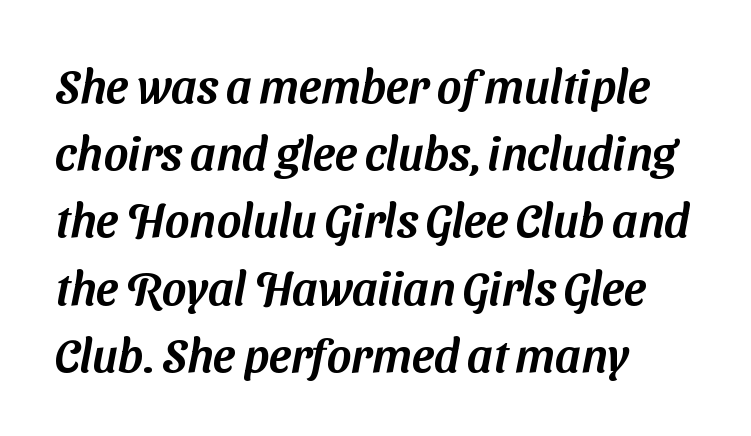
Left-aligned paragraph, ragged on the right. The foot of each line stays bare and open. This sample uses a sans-serif face. What's the leading like? Ordinary, nothing unusual. Does extra space separate the letters? No, they use regular spacing. Proportional: the letters do not fall into vertical columns.
